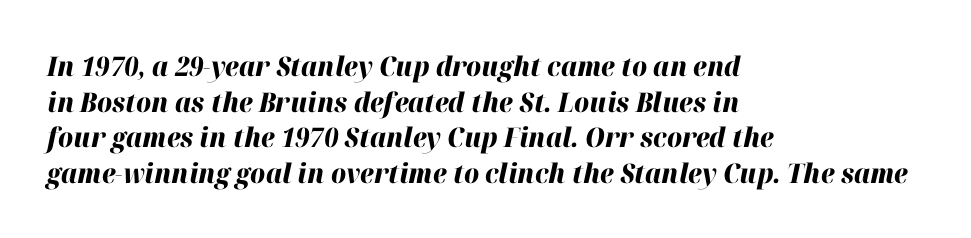
{"italic": "yes", "lean": "right", "slant_degrees": 12, "bold": "yes", "underline": "no", "align": "left", "line_spacing": "normal", "line_spacing_ratio": 1.32, "letter_spacing": "normal", "letter_spacing_em": 0.0, "glyph_px": 27}
